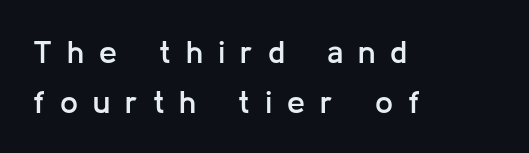
{"serif": "no", "italic": "no", "bold": "semi", "weight": "semibold", "width": "normal", "stroke_contrast": "low", "x_height": "medium", "monospaced": "no", "underline": "no", "align": "left", "line_spacing": "normal", "line_spacing_ratio": 1.56, "letter_spacing": "wide", "letter_spacing_em": 0.47, "glyph_px": 32}
